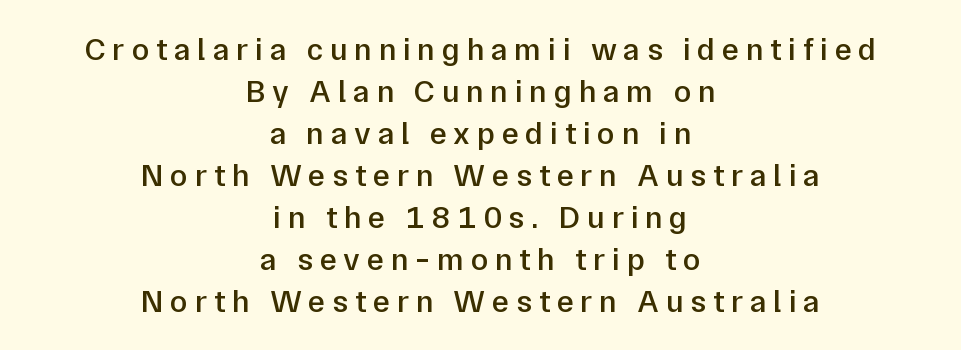
The image shows 32 px semibold sans-serif type, upright; set centered, normal line spacing (1.31x), unusually wide letter spacing (+0.21 em), not underlined; low stroke contrast and a medium x-height.
